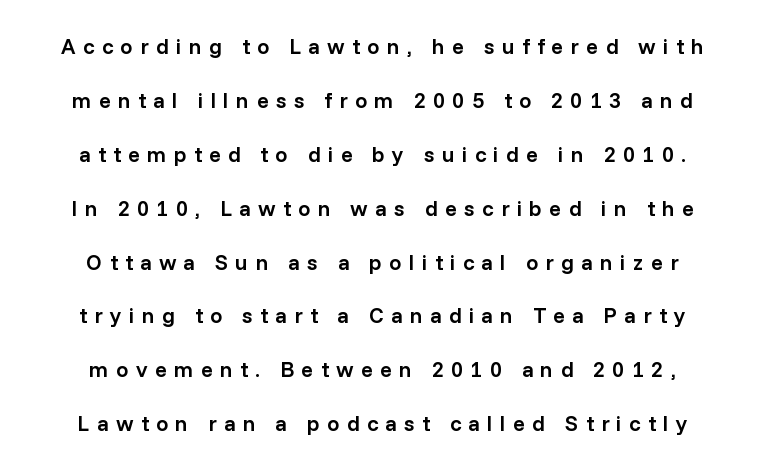
{"italic": "no", "bold": "semi", "underline": "no", "align": "center", "line_spacing": "loose", "line_spacing_ratio": 2.45, "letter_spacing": "wide", "letter_spacing_em": 0.33, "glyph_px": 22}
